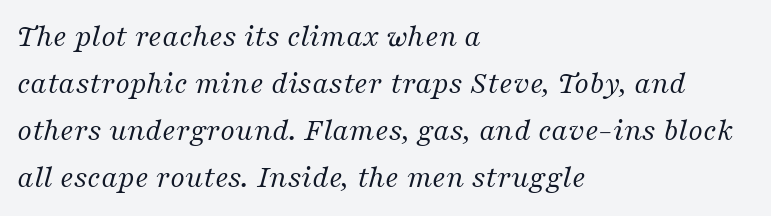
Normally led — the rows are evenly, conventionally spaced. Compared with ordinary roman type, these characters are visibly tilted. Characters follow at the spacing the type designer built in. The passage shown is not underscored anywhere. Horizontally, the lines are justified to the leading edge only.
